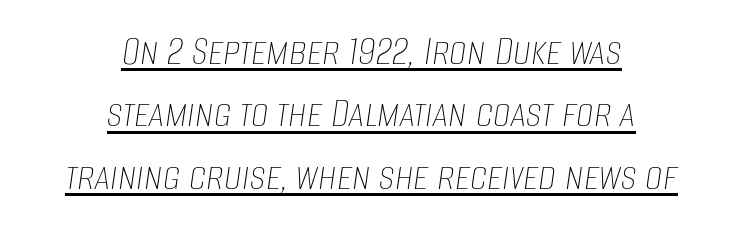
Q: Is the text bold? A: No.
Q: Is the text italic (slanted)? A: Yes, it leans right by about 8 degrees.
Q: Is the text underlined? A: Yes.
Q: How is the paragraph aligned? A: Centered.
Q: Is the spacing between letters normal or unusually wide? A: Normal.
Q: Is the spacing between lines tight, normal or loose? A: Normal.
Q: Width (condensed, normal, or wide)? A: Condensed.
Q: Stroke contrast? A: Low.
Q: x-height? A: Large.
Q: Monospaced? A: No.
